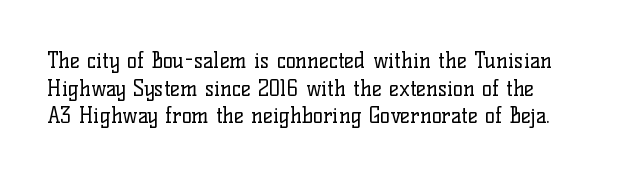
Q: Is the text bold? A: No.
Q: Is the text italic (slanted)? A: No, it is upright.
Q: Is the text underlined? A: No.
Q: Is the spacing between letters normal or unusually wide? A: Normal.
Q: Is the spacing between lines tight, normal or loose? A: Normal.
